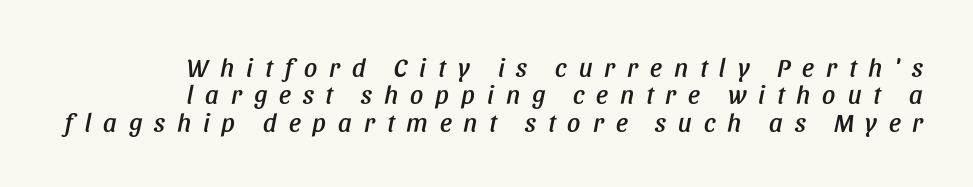
The whole block is typeset with a tilt. Lines of text with bare space underneath. Regarding leading, the lines here are crowded together. Typeset ragged left — the right edge is the straight one. Tracking value appears strongly positive — letters spread wide.
